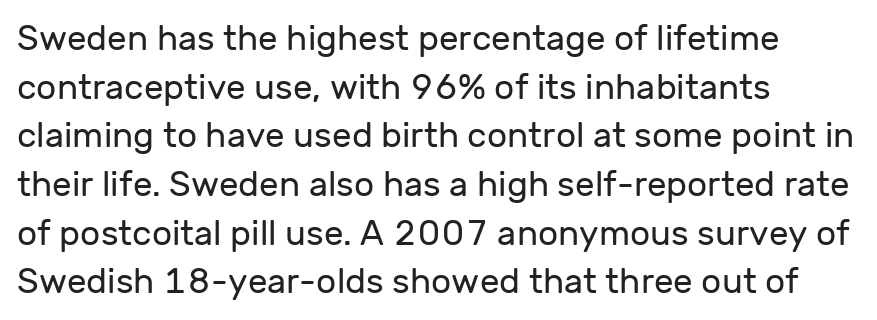
The image shows 35 px regular-weight sans-serif type, upright; set left-aligned, normal line spacing (1.39x), normal letter spacing, not underlined; low stroke contrast and a medium x-height.
